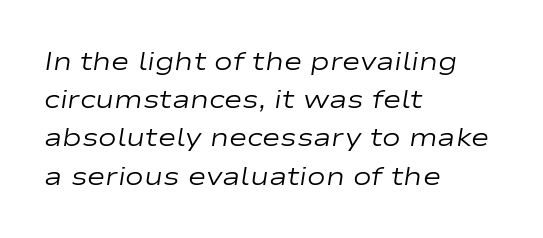
{"italic": "yes", "lean": "right", "slant_degrees": 9, "bold": "no", "underline": "no", "align": "left", "line_spacing": "normal", "line_spacing_ratio": 1.53, "letter_spacing": "normal", "letter_spacing_em": 0.0, "glyph_px": 25}
